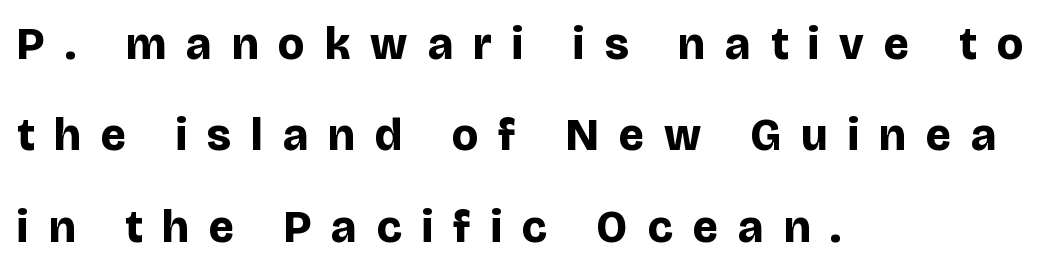
The image shows 45 px bold sans-serif type, upright; set left-aligned, loose line spacing (2.03x), unusually wide letter spacing (+0.45 em), not underlined; low stroke contrast and a large x-height.
